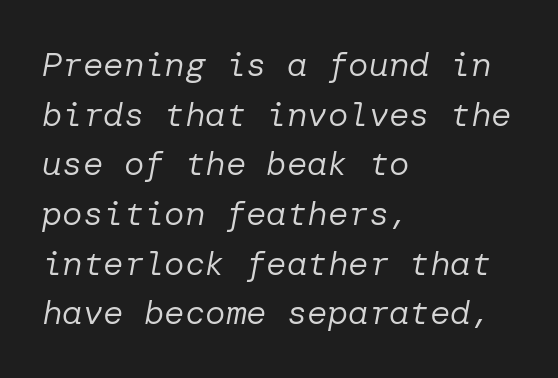
The letterforms sit shoulder to shoulder at normal distance. Descenders are the only things crossing below the line. Line beginnings align vertically; line endings do not. The letters are slanted; this is an italic face. Stem width sits at or under what a default text font uses.
